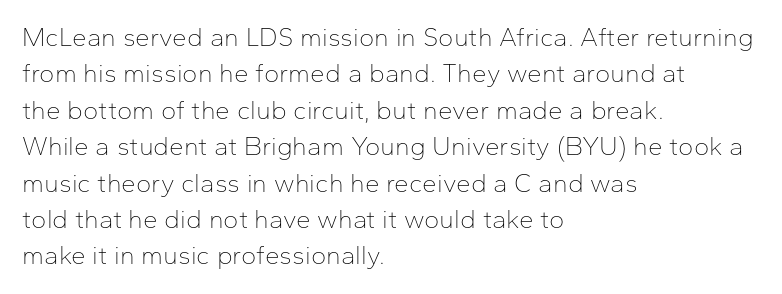
Short and long lines alike share a common starting point at left. The typeface has the unassuming heft of standard copy or less. Is the letter spacing exaggerated? No — it looks like the ordinary default. Has an underline been added? It has not. Posture: vertical.
